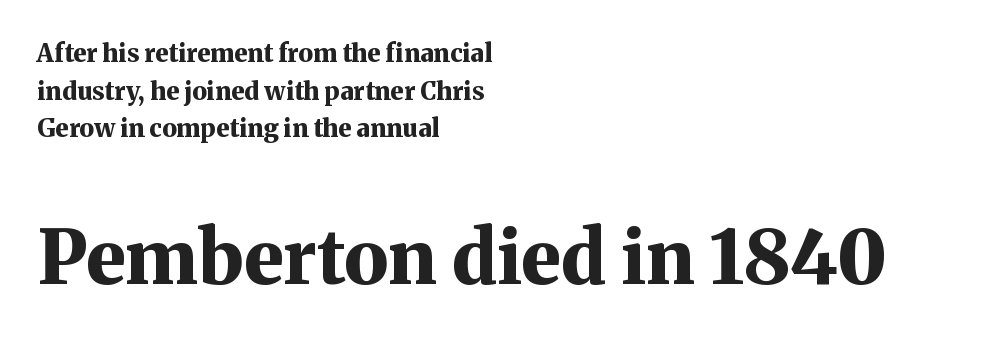
{"serif": "yes", "italic": "no", "bold": "yes", "weight": "bold", "width": "normal", "stroke_contrast": "medium", "x_height": "medium", "monospaced": "no", "underline": "no", "align": "left", "line_spacing": "normal", "line_spacing_ratio": 1.51, "letter_spacing": "normal", "letter_spacing_em": 0.0, "larger_block": "second", "size_ratio": 3.0, "glyph_px": 75}
